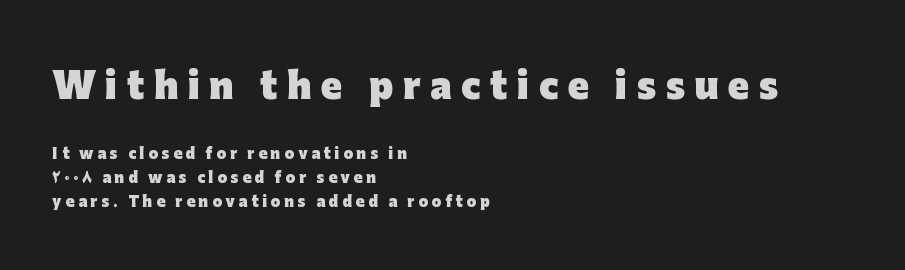
The image shows 35 px heavy sans-serif type, upright; set left-aligned, line spacing 1.71x, unusually wide letter spacing (+0.27 em), not underlined; the first (top) block is 2.5x larger; low stroke contrast and a medium x-height.
